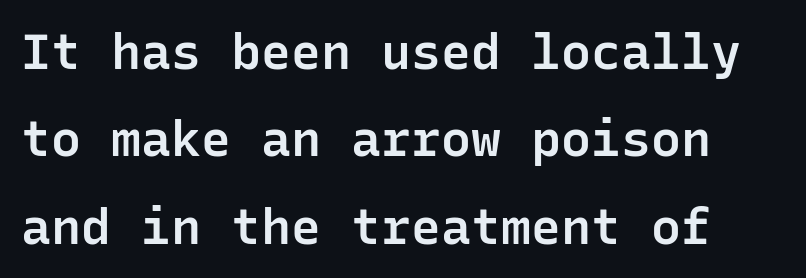
Upright lettering throughout. Tracking value appears to be zero — textbook default spacing. This sample uses a sans-serif face. Clear beneath every line of the passage. How heavy is the stroke? Medium-heavy — a semibold, shy of bold.
